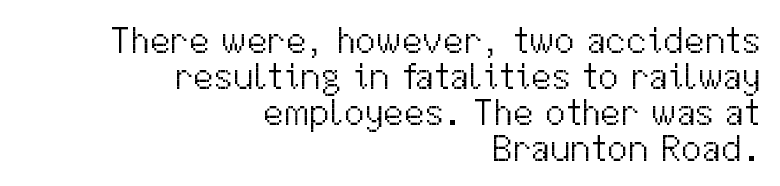
{"serif": "no", "italic": "no", "bold": "no", "weight": "light", "width": "normal", "stroke_contrast": "medium", "x_height": "medium", "monospaced": "no", "underline": "no", "align": "right", "line_spacing": "tight", "line_spacing_ratio": 0.97, "letter_spacing": "normal", "letter_spacing_em": 0.0, "glyph_px": 37}
